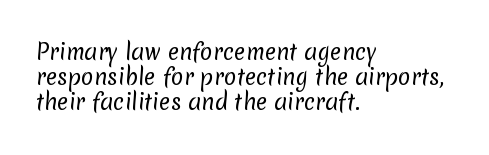
Short and long lines alike share a common starting point at left. Ink coverage per letter is moderate at most. Here the glyphs are tracked normally, forming tight word shapes. A bare baseline throughout the passage.
